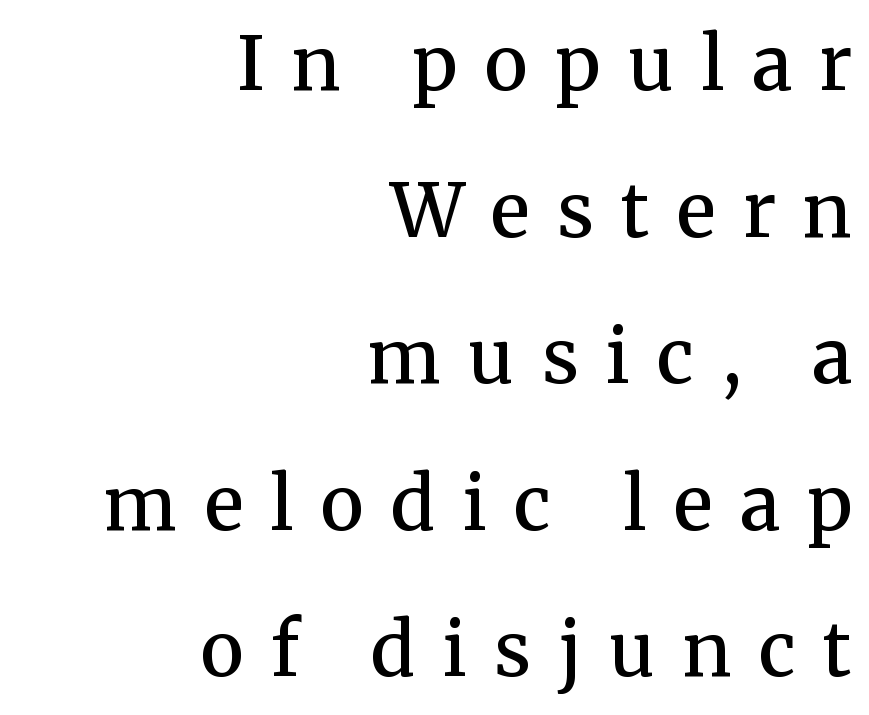
This is serif lettering, the kind often seen in printed books. Slightly chunky letters — semibold, I'd say, not full bold. The letters stand upright; this is a roman face. Horizontally, the lines are justified to the trailing edge only. One glance says open: line gaps are wider than usual.
